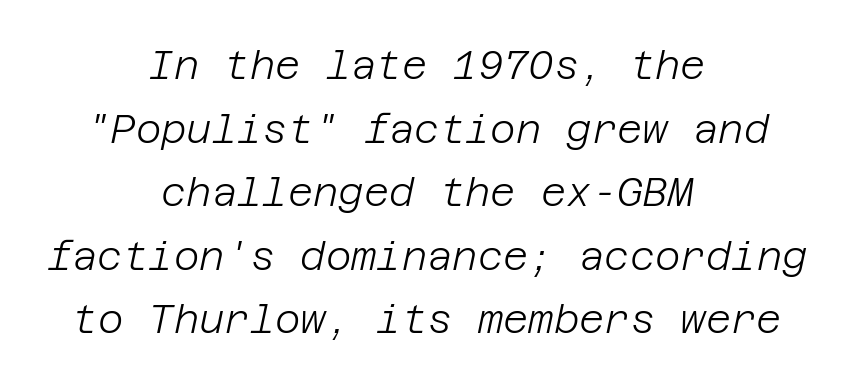
{"italic": "yes", "lean": "right", "slant_degrees": 12, "bold": "no", "weight": "light", "width": "normal", "stroke_contrast": "low", "x_height": "large", "underline": "no", "align": "center", "line_spacing": "normal", "line_spacing_ratio": 1.63, "letter_spacing": "normal", "letter_spacing_em": 0.0, "glyph_px": 39}
